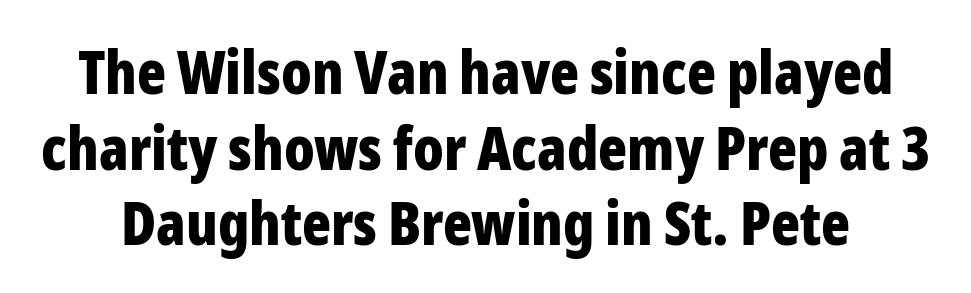
{"serif": "no", "italic": "no", "bold": "yes", "weight": "bold", "width": "condensed", "stroke_contrast": "low", "x_height": "medium", "monospaced": "no", "underline": "no", "line_spacing": "normal", "line_spacing_ratio": 1.26, "letter_spacing": "normal", "letter_spacing_em": 0.0, "glyph_px": 60}
